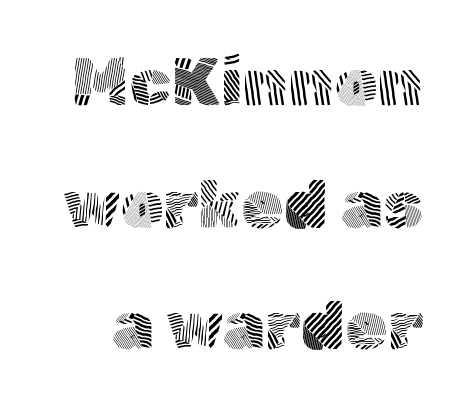
{"serif": "no", "italic": "no", "bold": "no", "weight": "light", "width": "normal", "x_height": "medium", "monospaced": "no", "underline": "no", "line_spacing_ratio": 1.79, "letter_spacing": "normal", "letter_spacing_em": 0.0, "glyph_px": 68}
